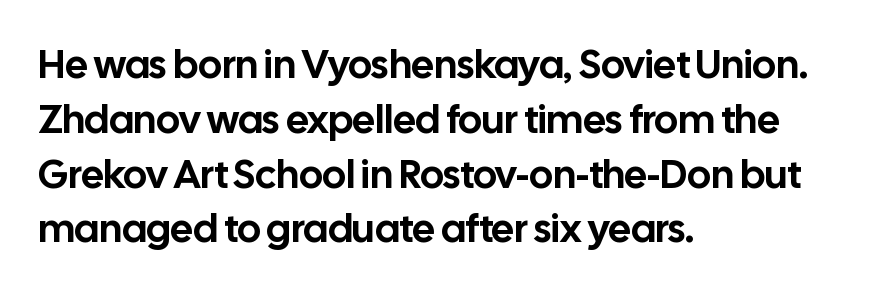
The image shows 40 px sans-serif type, upright; set left-aligned, normal line spacing (1.37x), normal letter spacing, not underlined; low stroke contrast and a medium x-height.
